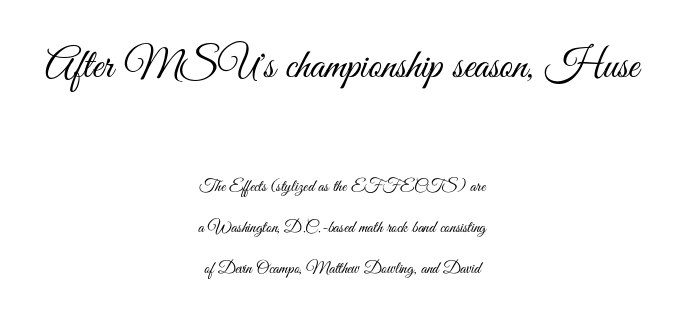
The image shows 42 px light, condensed sans-serif type; set centered, loose line spacing (2.41x), normal letter spacing, not underlined; the first (top) block is 2.47x larger; medium stroke contrast and a small x-height.
